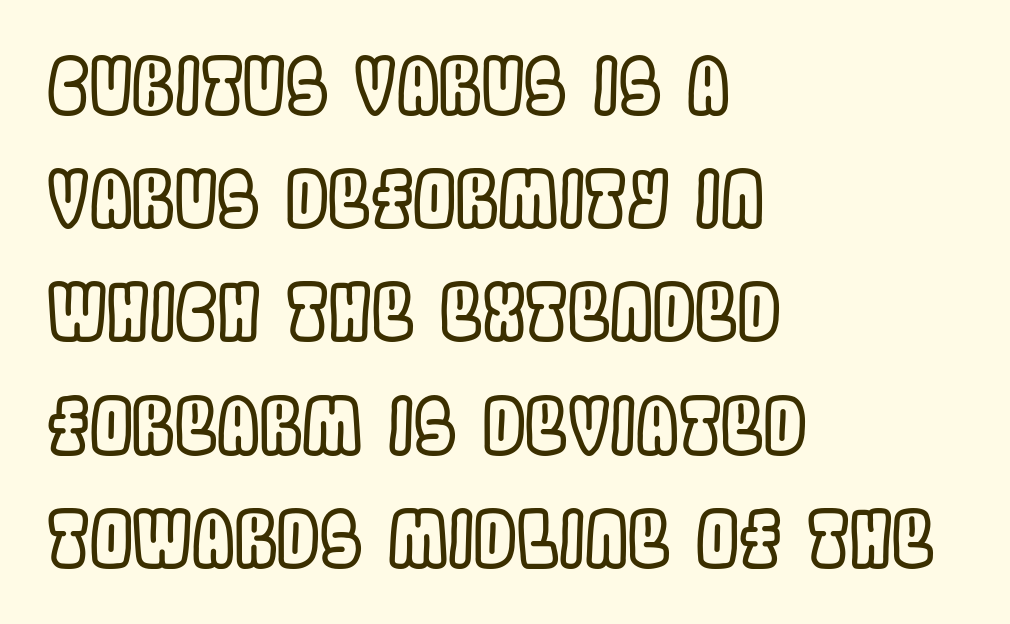
Line starts are locked; line ends wander. Ordinary non-slanted type is in use. This rendering features lettering with no underline. These lines keep a tight, regular rhythm from letter to letter. The passage shown stacks its lines at a standard gap. This sample has the flowing, uneven cadence of proportional lettering.
